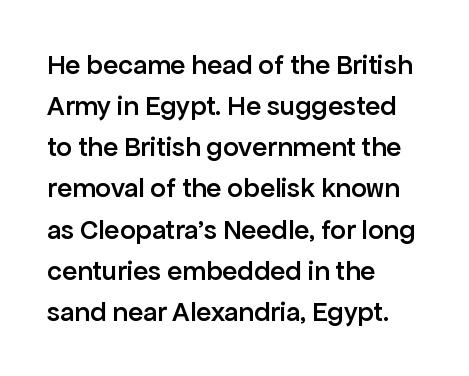
The image shows 28 px semibold sans-serif type, upright; set left-aligned, normal line spacing (1.47x), normal letter spacing, not underlined; low stroke contrast and a medium x-height.
